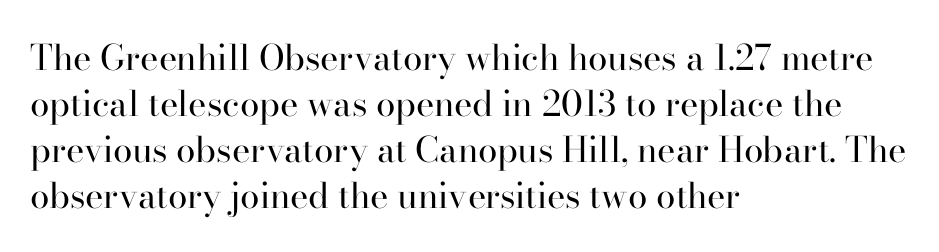
Q: Is the text bold? A: No.
Q: Is the text italic (slanted)? A: No, it is upright.
Q: Is the typeface a serif or a sans-serif typeface? A: Serif.
Q: Is the text underlined? A: No.
Q: How is the paragraph aligned? A: Left-aligned.
Q: Is the spacing between letters normal or unusually wide? A: Normal.
Q: Is the spacing between lines tight, normal or loose? A: Normal.
Q: Width (condensed, normal, or wide)? A: Normal.
Q: Stroke contrast? A: High.
Q: x-height? A: Small.
Q: Monospaced? A: No.
